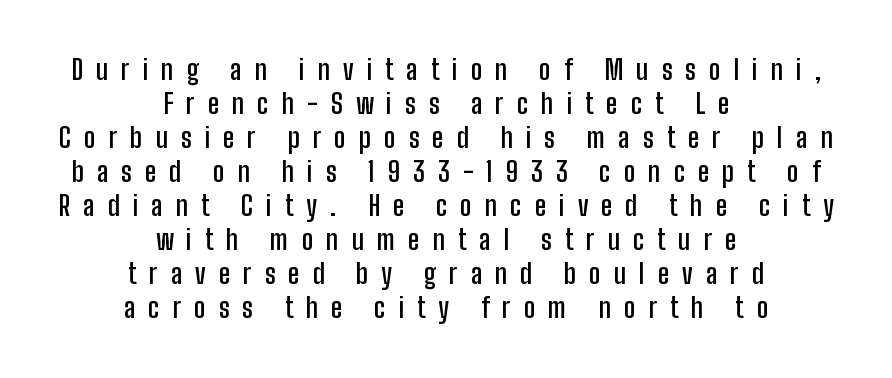
{"italic": "no", "bold": "semi", "underline": "no", "align": "center", "line_spacing": "normal", "line_spacing_ratio": 1.26, "letter_spacing": "wide", "letter_spacing_em": 0.48, "glyph_px": 27}
